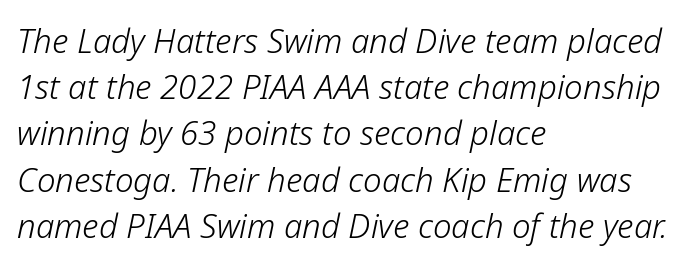
The whole block is typeset with a tilt. Letters rest on an invisible, unmarked baseline. Letters have the restrained weight of plain body copy at most. One glance says typical: line gaps are just what's usual. The line texture is even and compact thanks to regular tracking.
